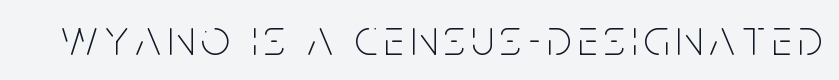
{"serif": "no", "italic": "no", "bold": "no", "weight": "thin", "width": "condensed", "stroke_contrast": "low", "x_height": "large", "monospaced": "no", "underline": "no", "glyph_px": 51}
